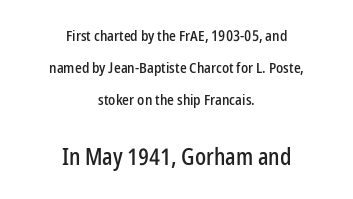
The glyphs are unaccompanied by any horizontal stroke below them. If you squint, the bottom block still reads clearly — it's the larger of the two. Does the leading feel generous? Absolutely, it's lavish. A typesetter would mark this as roman, not italic.
